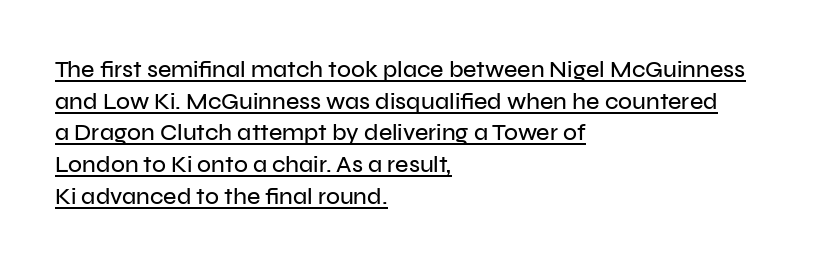
{"italic": "no", "underline": "yes", "align": "left", "line_spacing": "normal", "line_spacing_ratio": 1.38, "letter_spacing": "normal", "letter_spacing_em": 0.0, "glyph_px": 23}
